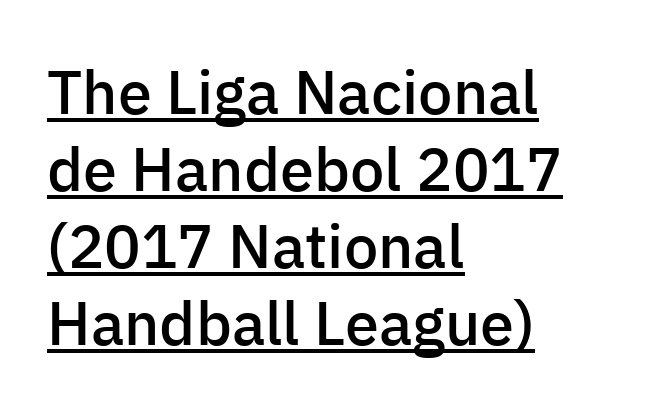
Q: Is the text bold? A: Semi-bold.
Q: Is the text italic (slanted)? A: No, it is upright.
Q: Is the typeface a serif or a sans-serif typeface? A: Sans-serif.
Q: Is the text underlined? A: Yes.
Q: How is the paragraph aligned? A: Left-aligned.
Q: Is the spacing between letters normal or unusually wide? A: Normal.
Q: Is the spacing between lines tight, normal or loose? A: Normal.
Q: Width (condensed, normal, or wide)? A: Normal.
Q: Stroke contrast? A: Low.
Q: x-height? A: Medium.
Q: Monospaced? A: No.
